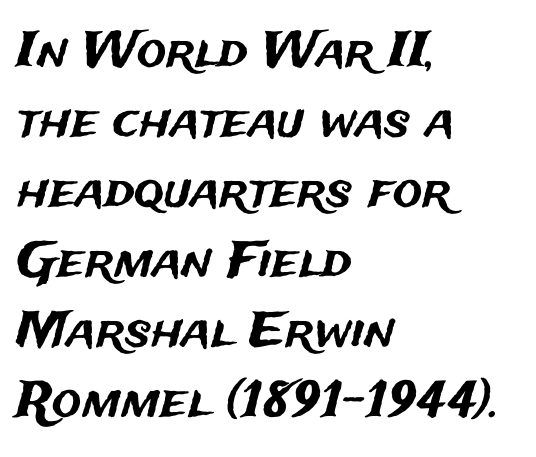
{"serif": "no", "width": "normal", "stroke_contrast": "medium", "x_height": "medium", "monospaced": "no", "underline": "no", "align": "left", "line_spacing": "normal", "line_spacing_ratio": 1.43, "letter_spacing": "normal", "letter_spacing_em": 0.0, "glyph_px": 49}
